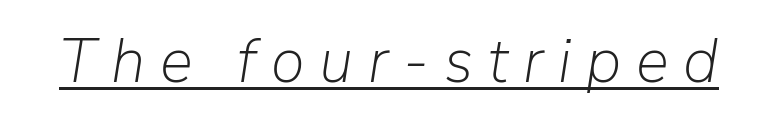
The image shows 62 px light type, italic (leaning right); set unusually wide letter spacing (+0.24 em), underlined; low stroke contrast and a medium x-height.
